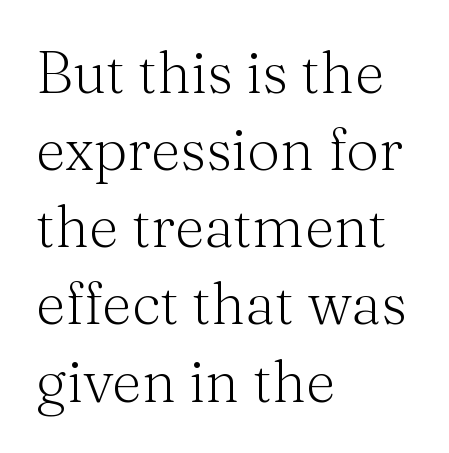
The image shows 58 px light serif type, upright; set left-aligned, normal line spacing (1.33x), normal letter spacing, not underlined; medium stroke contrast and a medium x-height.
